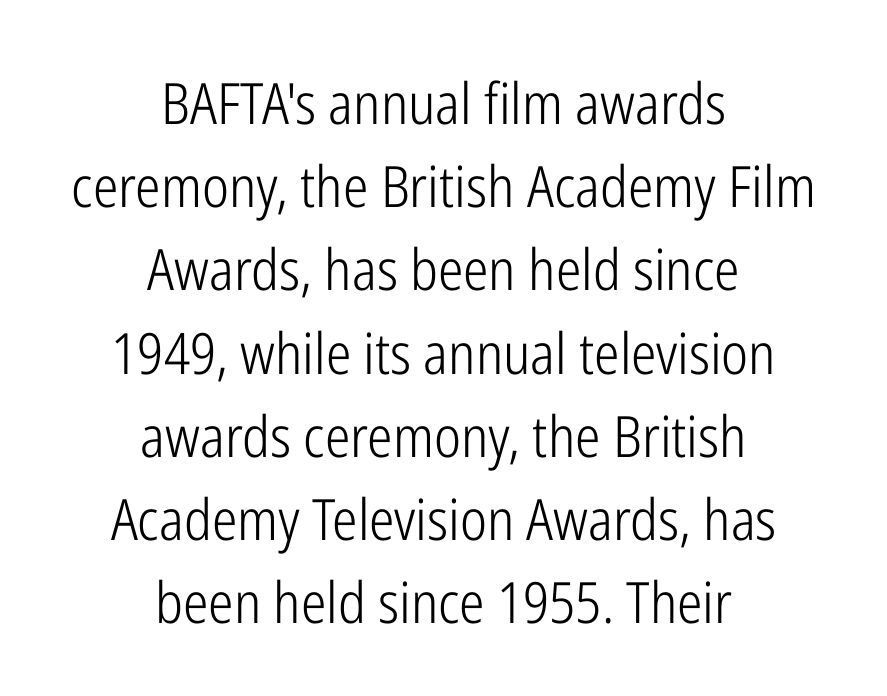
The image shows 57 px light, condensed sans-serif type, upright; set centered, normal line spacing (1.46x), normal letter spacing, not underlined; low stroke contrast and a medium x-height.
